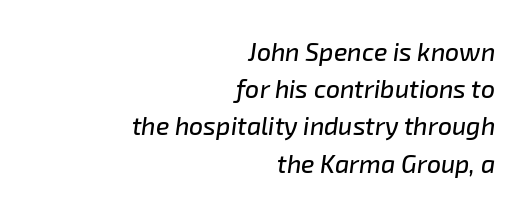
Q: Is the text italic (slanted)? A: Yes, it leans right by about 8 degrees.
Q: Is the text underlined? A: No.
Q: How is the paragraph aligned? A: Right-aligned.
Q: Is the spacing between letters normal or unusually wide? A: Normal.
Q: Is the spacing between lines tight, normal or loose? A: Normal.
